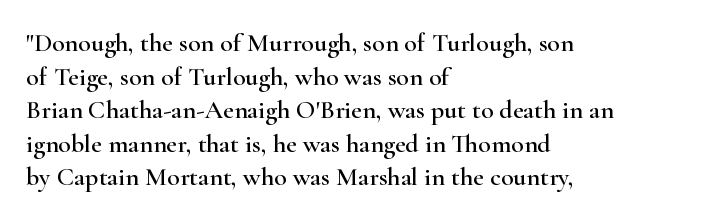
The zone under the glyphs is completely vacant. Line starts are locked; line ends wander. Look at the tracking — it's just the regular setting, nothing added. Horizontal bands of white between lines are of average thickness.
